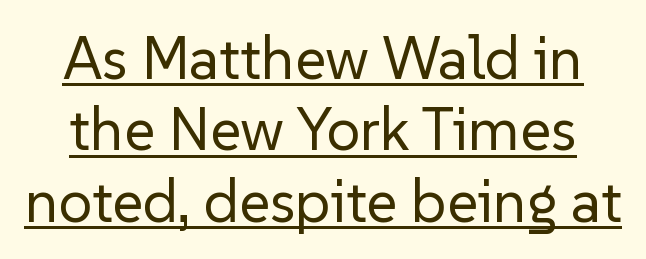
Q: Is the text bold? A: No.
Q: Is the text italic (slanted)? A: No, it is upright.
Q: Is the typeface a serif or a sans-serif typeface? A: Sans-serif.
Q: Is the text underlined? A: Yes.
Q: Is the spacing between letters normal or unusually wide? A: Normal.
Q: Width (condensed, normal, or wide)? A: Normal.
Q: Stroke contrast? A: Low.
Q: x-height? A: Medium.
Q: Monospaced? A: No.
